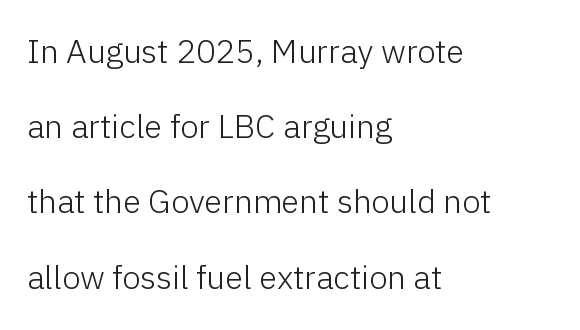
Q: Is the text bold? A: No.
Q: Is the text italic (slanted)? A: No, it is upright.
Q: Is the typeface a serif or a sans-serif typeface? A: Sans-serif.
Q: Is the text underlined? A: No.
Q: How is the paragraph aligned? A: Left-aligned.
Q: Is the spacing between letters normal or unusually wide? A: Normal.
Q: Is the spacing between lines tight, normal or loose? A: Loose.
Q: Width (condensed, normal, or wide)? A: Normal.
Q: Stroke contrast? A: Low.
Q: x-height? A: Medium.
Q: Monospaced? A: No.
